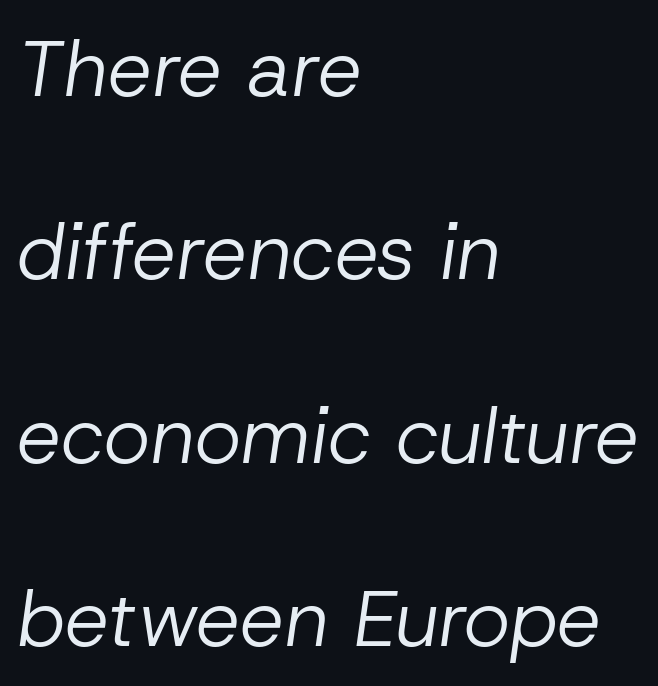
The image shows 79 px regular-weight type, italic (leaning right); set left-aligned, loose line spacing (2.32x), normal letter spacing, not underlined; low stroke contrast and a medium x-height.
